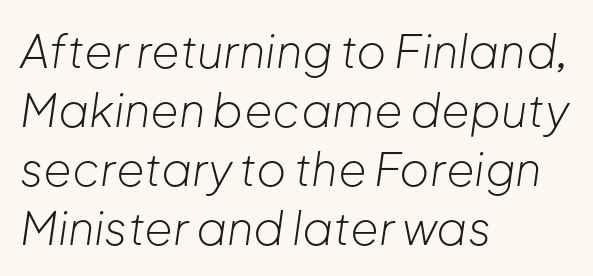
Decoration check: the copy has no underline. Compared with a centered layout, this one pins lines to the left instead. Think of a printed novel: that variable character pitch is what you see here. Ink coverage per letter is moderate at most.
